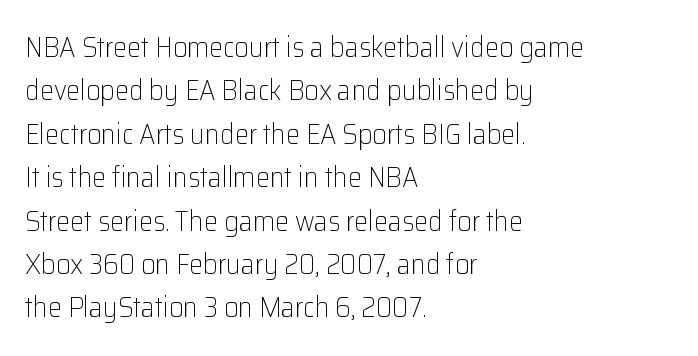
{"serif": "no", "italic": "no", "bold": "no", "weight": "light", "width": "normal", "stroke_contrast": "low", "x_height": "medium", "monospaced": "no", "underline": "no", "align": "left", "line_spacing": "normal", "line_spacing_ratio": 1.55, "letter_spacing": "normal", "letter_spacing_em": 0.0, "glyph_px": 28}
